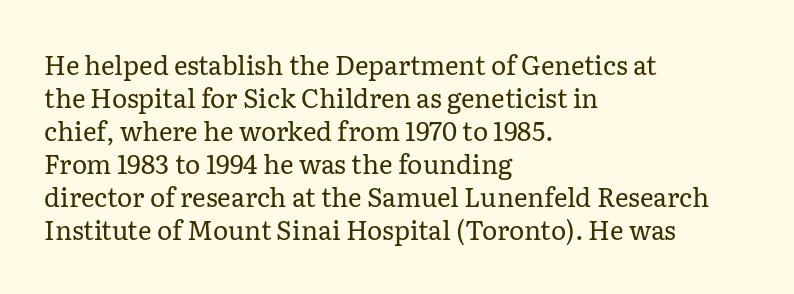
When letters stand straight like this, we call the style roman or upright. These lines sit exactly where default settings would place them. Students, note that the glyphs here touch the page at normal intervals. The passage shown is not bold in any degree. In CSS terms this would be text-align: left. Underlining? Definitely not there.
